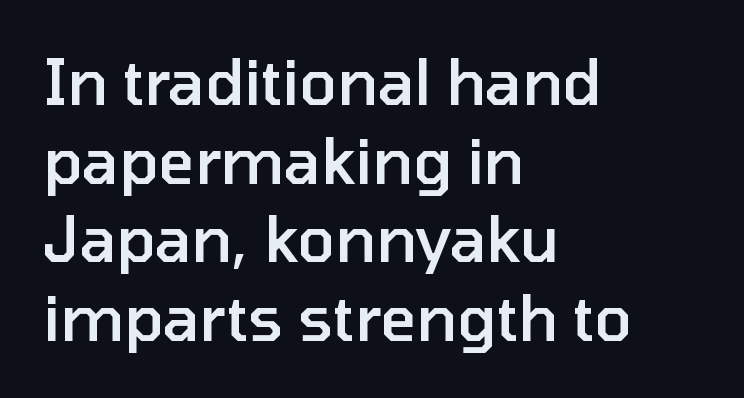
Q: Is the text bold? A: Semi-bold.
Q: Is the text italic (slanted)? A: No, it is upright.
Q: Is the typeface a serif or a sans-serif typeface? A: Sans-serif.
Q: Is the text underlined? A: No.
Q: How is the paragraph aligned? A: Left-aligned.
Q: Is the spacing between letters normal or unusually wide? A: Normal.
Q: Is the spacing between lines tight, normal or loose? A: Normal.
Q: Width (condensed, normal, or wide)? A: Normal.
Q: Stroke contrast? A: Low.
Q: x-height? A: Medium.
Q: Monospaced? A: No.
